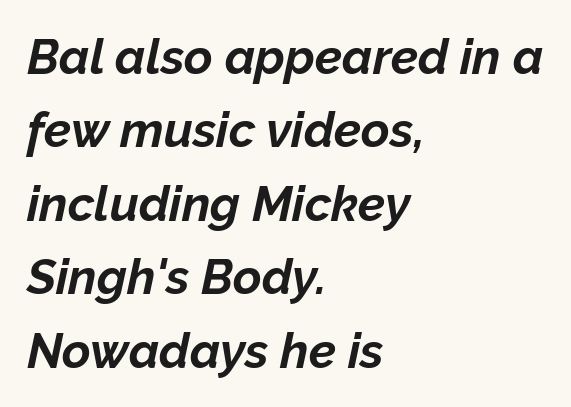
Q: Is the text bold? A: Yes.
Q: Is the text italic (slanted)? A: Yes, it leans right by about 12 degrees.
Q: Is the text underlined? A: No.
Q: How is the paragraph aligned? A: Left-aligned.
Q: Is the spacing between letters normal or unusually wide? A: Normal.
Q: Is the spacing between lines tight, normal or loose? A: Normal.
Q: Width (condensed, normal, or wide)? A: Normal.
Q: Stroke contrast? A: Low.
Q: x-height? A: Medium.
Q: Monospaced? A: No.
